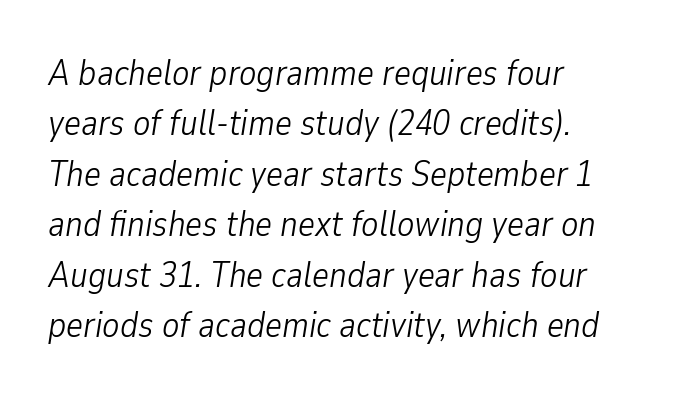
Q: Is the text bold? A: No.
Q: Is the text italic (slanted)? A: Yes, it leans right by about 9 degrees.
Q: Is the text underlined? A: No.
Q: How is the paragraph aligned? A: Left-aligned.
Q: Is the spacing between letters normal or unusually wide? A: Normal.
Q: Is the spacing between lines tight, normal or loose? A: Normal.
Q: Width (condensed, normal, or wide)? A: Condensed.
Q: Stroke contrast? A: Low.
Q: x-height? A: Medium.
Q: Monospaced? A: No.
